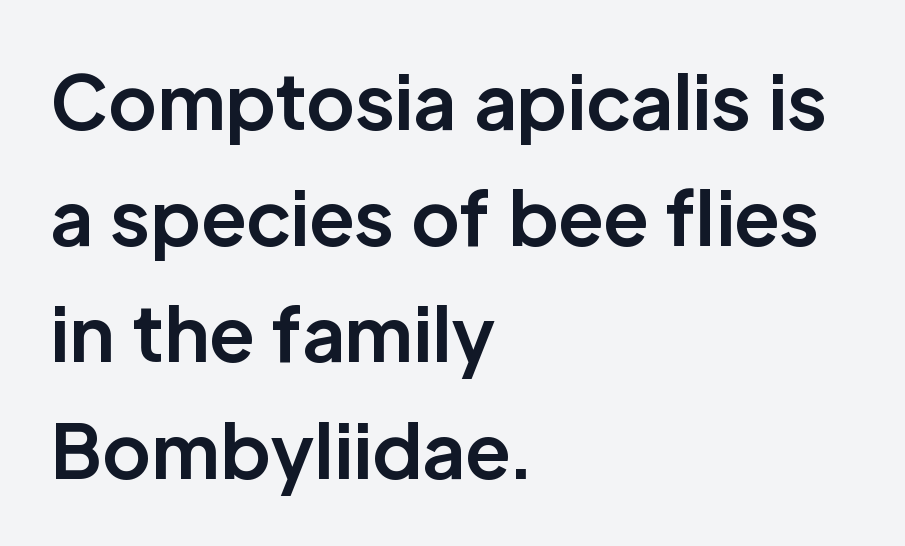
The image shows 74 px bold sans-serif type, upright; set left-aligned, normal line spacing (1.57x), normal letter spacing, not underlined; low stroke contrast and a medium x-height.
